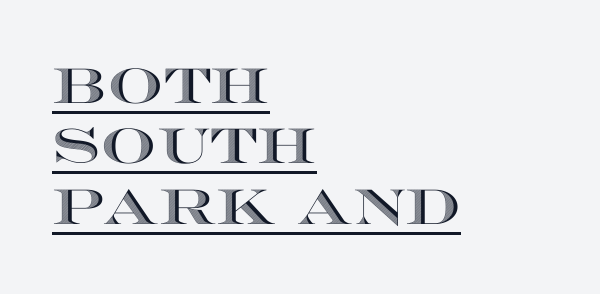
Character widths vary here, with narrow letters taking less room than wide ones. Vertical strokes here are truly vertical. The setting favours the left margin, as ordinary paragraphs usually do. Has an underline been added? It has. These lines keep a tight, regular rhythm from letter to letter.
